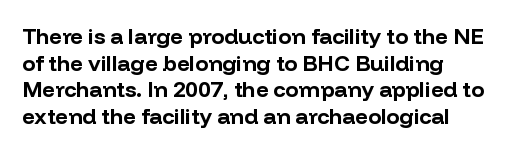
Q: Is the text bold? A: Yes.
Q: Is the text italic (slanted)? A: No, it is upright.
Q: Is the text underlined? A: No.
Q: Is the spacing between letters normal or unusually wide? A: Normal.
